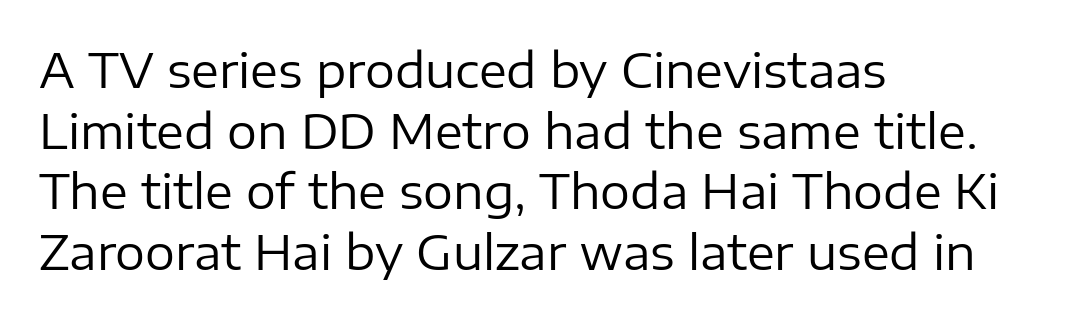
A normal amount of white space separates one row of letters from the next. Observe the ordinary spacing: letters are neighbours, not strangers. The weight would be labelled regular, book, light, or lighter still. These lines are rendered in a variable-pitch font. What kind of face is this? One without serifs — a sans. The rendering anchors every line to the left-hand side.
